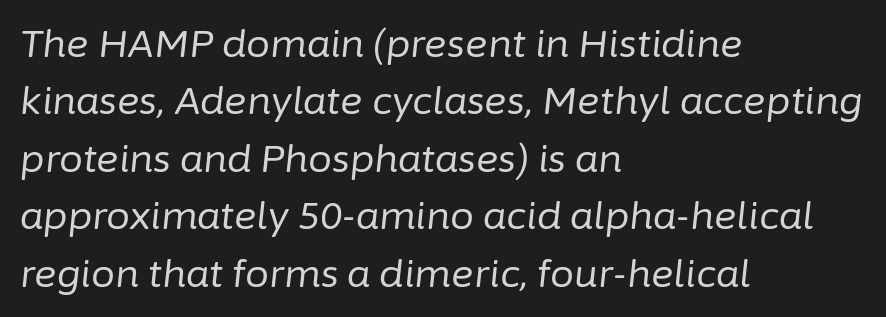
{"italic": "yes", "lean": "right", "slant_degrees": 6, "bold": "no", "weight": "regular", "width": "normal", "stroke_contrast": "low", "x_height": "medium", "monospaced": "no", "underline": "no", "align": "left", "line_spacing": "normal", "line_spacing_ratio": 1.51, "letter_spacing": "normal", "letter_spacing_em": 0.0, "glyph_px": 38}
